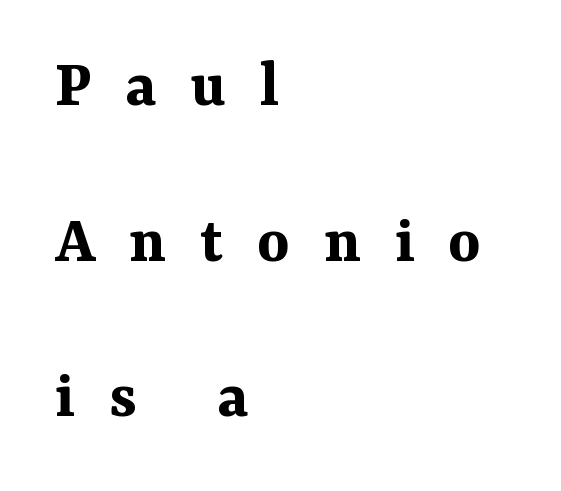
{"serif": "yes", "italic": "no", "bold": "yes", "weight": "bold", "width": "normal", "stroke_contrast": "medium", "x_height": "medium", "monospaced": "no", "underline": "no", "align": "left", "line_spacing": "loose", "line_spacing_ratio": 2.29, "letter_spacing": "wide", "letter_spacing_em": 0.5, "glyph_px": 68}
